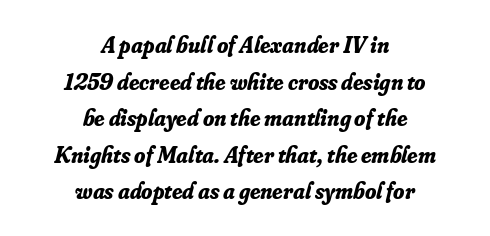
A typesetter would call this leading conventional body-copy spacing. The letters sit at their default tracking, neither squeezed nor spread. Typographic density is high because the face is bold. Which margin do the lines hug? Neither — every line sits in the middle.
